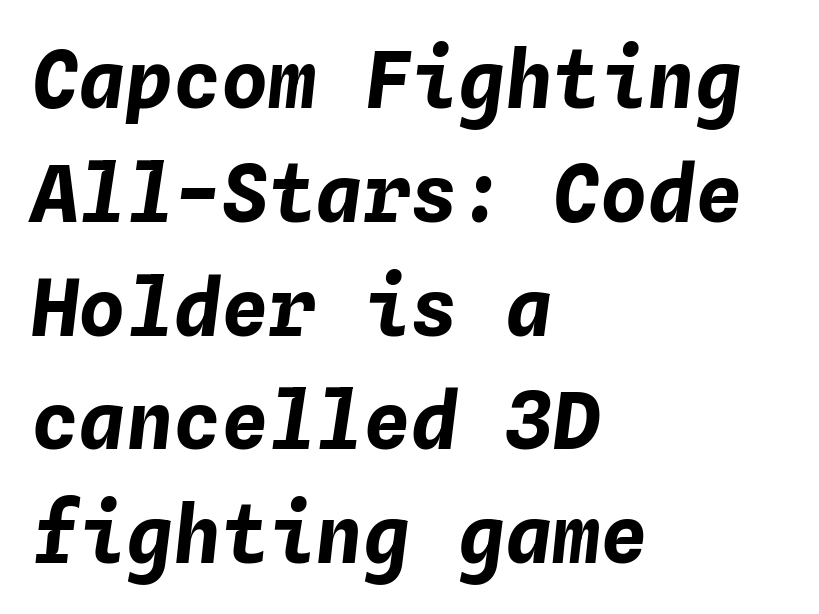
Q: Is the text bold? A: Yes.
Q: Is the text italic (slanted)? A: Yes, it leans right by about 4 degrees.
Q: Is the text underlined? A: No.
Q: How is the paragraph aligned? A: Left-aligned.
Q: Is the spacing between letters normal or unusually wide? A: Normal.
Q: Is the spacing between lines tight, normal or loose? A: Normal.
Q: Width (condensed, normal, or wide)? A: Normal.
Q: Stroke contrast? A: Low.
Q: x-height? A: Medium.
Q: Monospaced? A: Yes.
